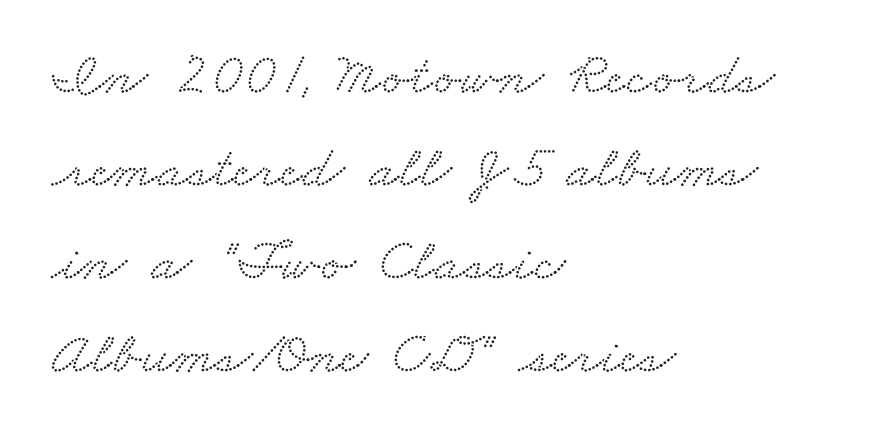
The typesetter chose a ragged-right arrangement here. The passage shown is typed in a proportional face where columns would drift. Line spacing here is normal. Short note: letters normally spaced. Glance below the letters and you will spot only blank space.
